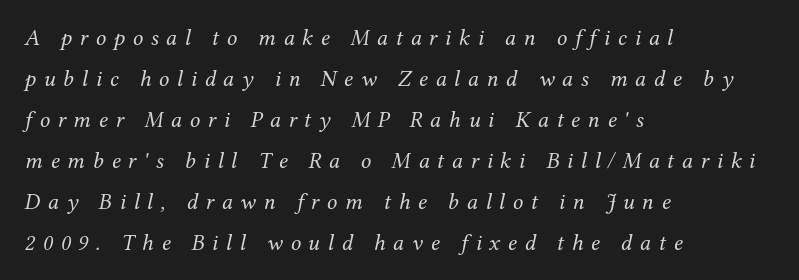
Q: Is the text bold? A: No.
Q: Is the text italic (slanted)? A: Yes, it leans right by about 12 degrees.
Q: Is the text underlined? A: No.
Q: How is the paragraph aligned? A: Left-aligned.
Q: Is the spacing between letters normal or unusually wide? A: Unusually wide.
